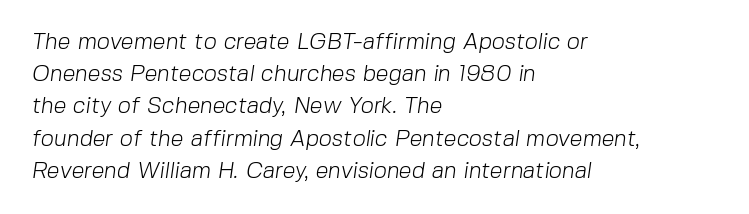
{"bold": "no", "underline": "no", "align": "left", "line_spacing": "normal", "line_spacing_ratio": 1.4, "letter_spacing": "normal", "letter_spacing_em": 0.0, "glyph_px": 23}
